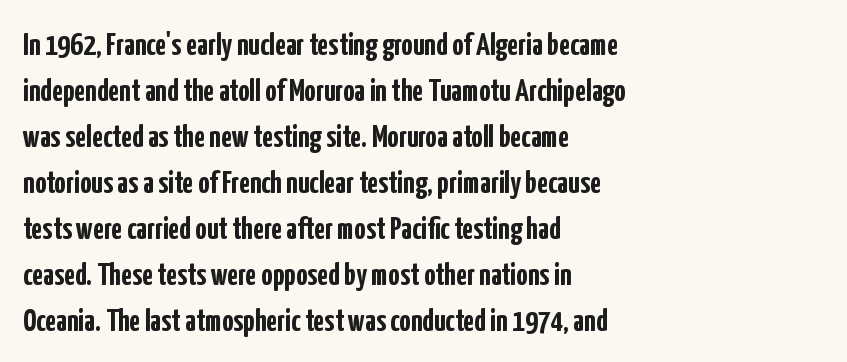
Designer's note — italics off, roman on. I'd describe the lettering as bold — thick and assertive. Each row of text sits above clean, open space. A typesetter would call this zero additional tracking. The setting favours the left margin, as ordinary paragraphs usually do. Spacing verdict: proportional, widths tailored to each character.
